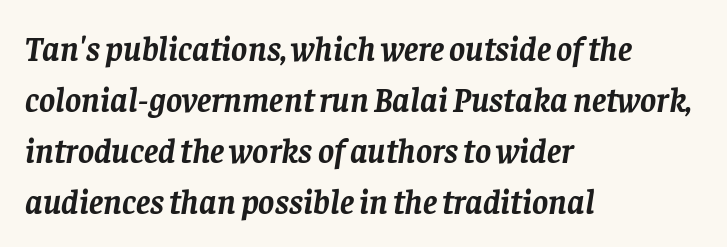
Think of a printed novel: that variable character pitch is what you see here. The lines sit at an ordinary, default distance from one another. No word sits above an underline. Old-style or modern, the face here clearly has serifs.
